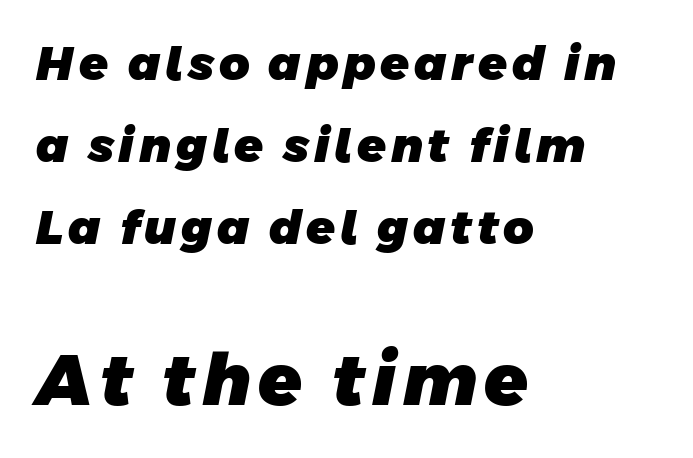
Q: Is the text bold? A: Yes.
Q: Is the typeface a serif or a sans-serif typeface? A: Sans-serif.
Q: Is the text underlined? A: No.
Q: How is the paragraph aligned? A: Left-aligned.
Q: Which block of text is set in a larger size, the first (top) or the second (bottom)? A: The second (bottom) one.
Q: Width (condensed, normal, or wide)? A: Normal.
Q: Stroke contrast? A: Low.
Q: x-height? A: Large.
Q: Monospaced? A: No.
